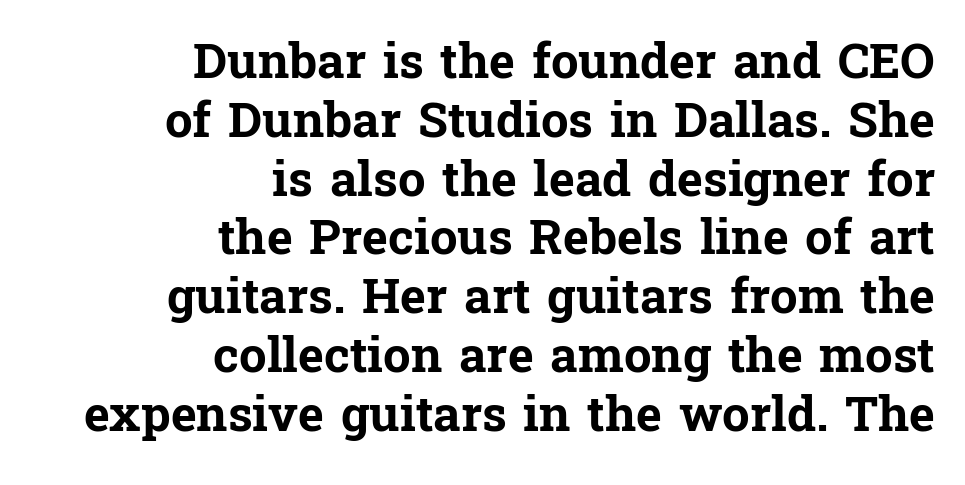
The image shows 49 px bold serif type, upright; set right-aligned, line spacing 1.2x, normal letter spacing, not underlined; low stroke contrast and a medium x-height.
